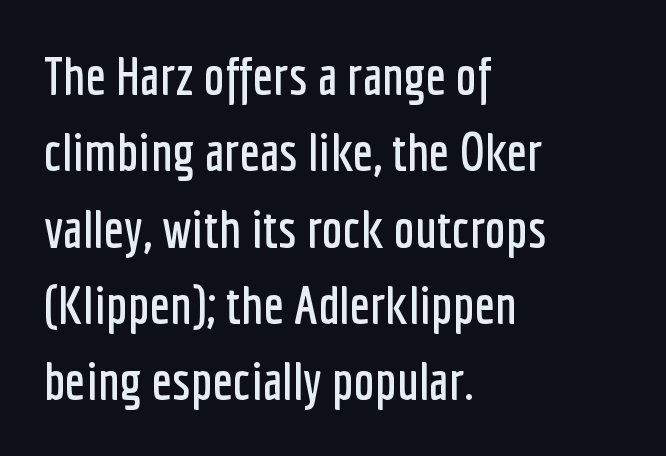
A typesetter would call this zero additional tracking. The lines sit at an ordinary, default distance from one another. The paragraph shown leans on its left margin. This sample has the flowing, uneven cadence of proportional lettering. Type style note: lacks serifs. Every character sits straight up, as roman type does.
